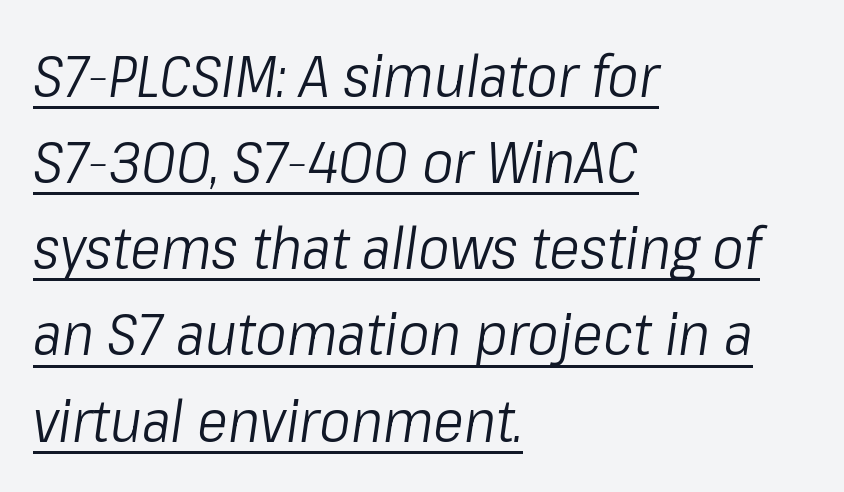
Q: Is the text bold? A: No.
Q: Is the text italic (slanted)? A: Yes, it leans right by about 8 degrees.
Q: Is the text underlined? A: Yes.
Q: How is the paragraph aligned? A: Left-aligned.
Q: Is the spacing between letters normal or unusually wide? A: Normal.
Q: Is the spacing between lines tight, normal or loose? A: Normal.
Q: Width (condensed, normal, or wide)? A: Condensed.
Q: Stroke contrast? A: Low.
Q: x-height? A: Medium.
Q: Monospaced? A: No.
